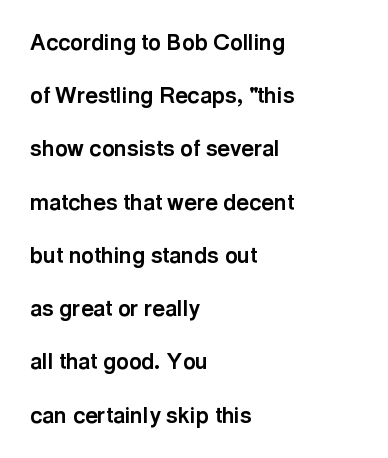
This sample uses an upright cut, with every glyph sitting square on the baseline. The gaps between neighbouring characters are ordinary and unremarkable. A clean baseline with only descenders dipping below it. Caption: bold face, heavy strokes.
